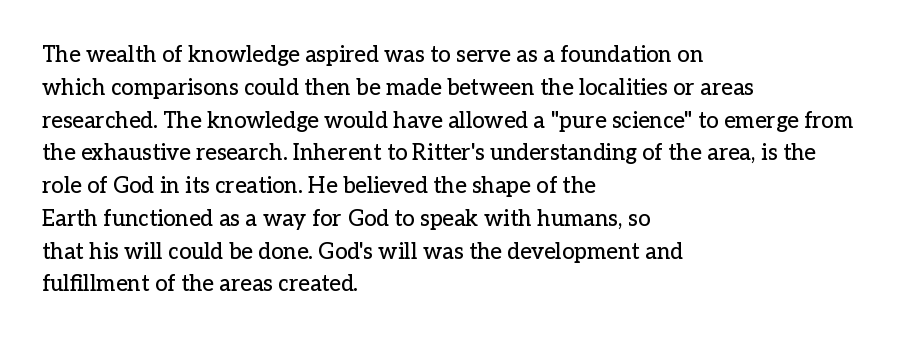
The specimen omits any rule beneath the text block's lines. Is the letter spacing exaggerated? No — it looks like the ordinary default. The typography opts for an upright posture over an oblique one. The rag falls on the right side of this text block. Baseline-to-baseline distance is the conventional proportion of letter height.
